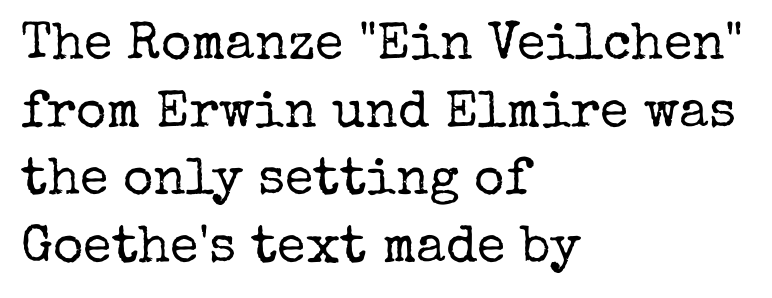
The image shows 52 px regular-weight serif type, upright; set left-aligned, normal line spacing (1.3x), normal letter spacing, not underlined; low stroke contrast and a medium x-height.
